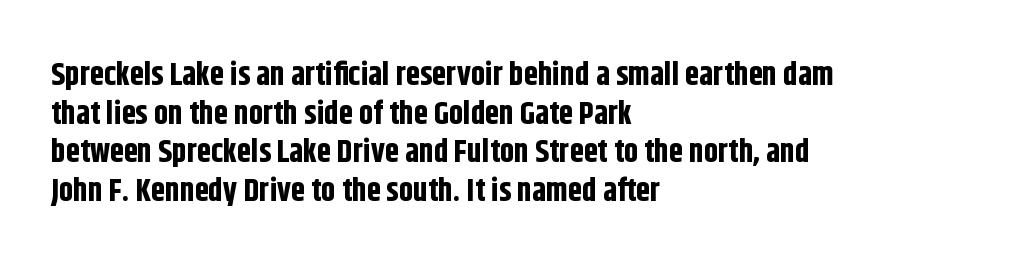
Serifs: no, the terminals of the letterforms are clean. No italicization has been applied; the sample stays upright. The letters advance in unequal steps, a hallmark of proportional type. This rendering leaves character spacing at its baseline value. Where is the straight margin? On the left.
